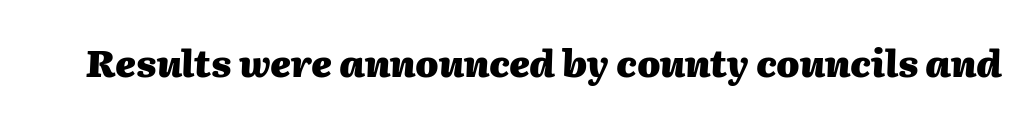
{"italic": "yes", "lean": "right", "slant_degrees": 2, "bold": "yes", "weight": "heavy", "width": "normal", "stroke_contrast": "medium", "x_height": "medium", "monospaced": "no", "underline": "no", "letter_spacing": "normal", "letter_spacing_em": 0.0, "glyph_px": 37}
